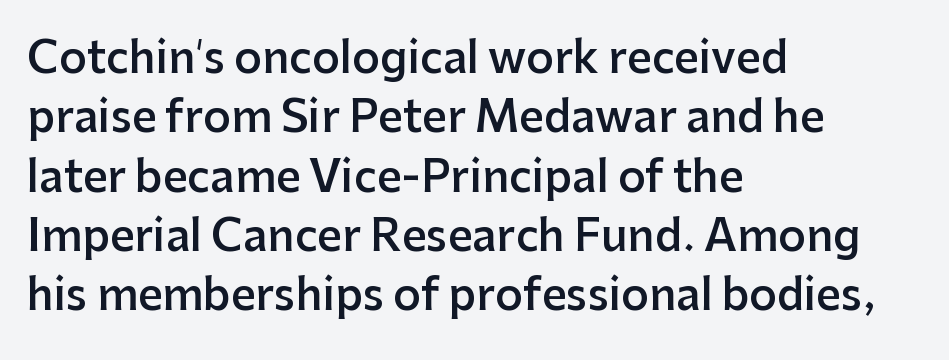
Q: Is the text bold? A: Semi-bold.
Q: Is the text italic (slanted)? A: No, it is upright.
Q: Is the typeface a serif or a sans-serif typeface? A: Sans-serif.
Q: Is the text underlined? A: No.
Q: How is the paragraph aligned? A: Left-aligned.
Q: Is the spacing between letters normal or unusually wide? A: Normal.
Q: Is the spacing between lines tight, normal or loose? A: Normal.
Q: Width (condensed, normal, or wide)? A: Normal.
Q: Stroke contrast? A: Low.
Q: x-height? A: Medium.
Q: Monospaced? A: No.
